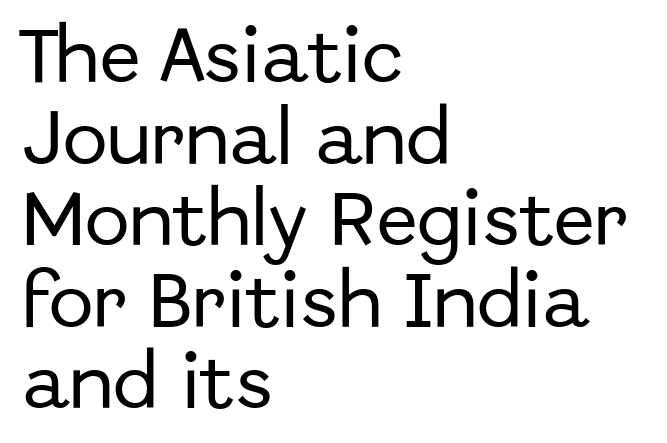
Q: Is the text italic (slanted)? A: No, it is upright.
Q: Is the typeface a serif or a sans-serif typeface? A: Sans-serif.
Q: Is the text underlined? A: No.
Q: How is the paragraph aligned? A: Left-aligned.
Q: Is the spacing between letters normal or unusually wide? A: Normal.
Q: Is the spacing between lines tight, normal or loose? A: Normal.
Q: Width (condensed, normal, or wide)? A: Normal.
Q: Stroke contrast? A: Low.
Q: x-height? A: Medium.
Q: Monospaced? A: No.
